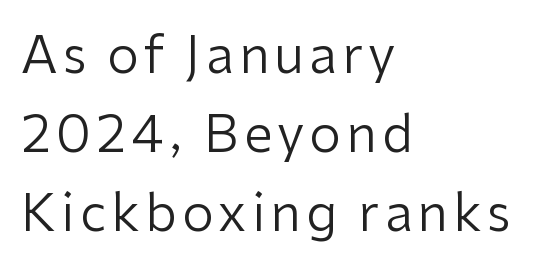
Q: Is the text bold? A: No.
Q: Is the text italic (slanted)? A: No, it is upright.
Q: Is the typeface a serif or a sans-serif typeface? A: Sans-serif.
Q: Is the text underlined? A: No.
Q: How is the paragraph aligned? A: Left-aligned.
Q: Is the spacing between lines tight, normal or loose? A: Normal.
Q: Width (condensed, normal, or wide)? A: Normal.
Q: Stroke contrast? A: Low.
Q: x-height? A: Medium.
Q: Monospaced? A: No.
